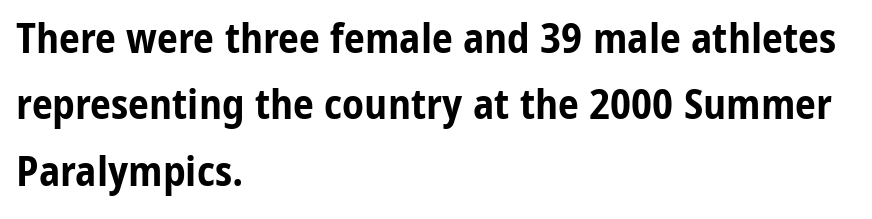
{"serif": "no", "italic": "no", "bold": "yes", "weight": "bold", "width": "condensed", "stroke_contrast": "low", "x_height": "medium", "monospaced": "no", "underline": "no", "align": "left", "line_spacing": "normal", "line_spacing_ratio": 1.58, "letter_spacing": "normal", "letter_spacing_em": 0.0, "glyph_px": 42}
